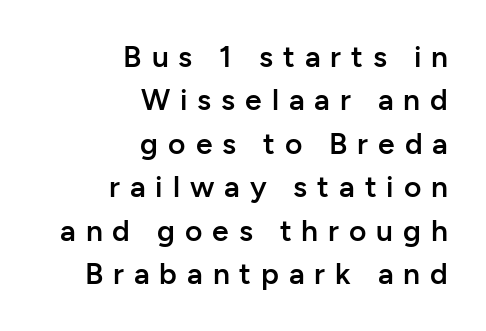
{"serif": "no", "italic": "no", "bold": "semi", "weight": "semibold", "width": "normal", "stroke_contrast": "low", "x_height": "medium", "monospaced": "no", "underline": "no", "align": "right", "line_spacing": "normal", "line_spacing_ratio": 1.45, "letter_spacing": "wide", "letter_spacing_em": 0.33, "glyph_px": 30}
